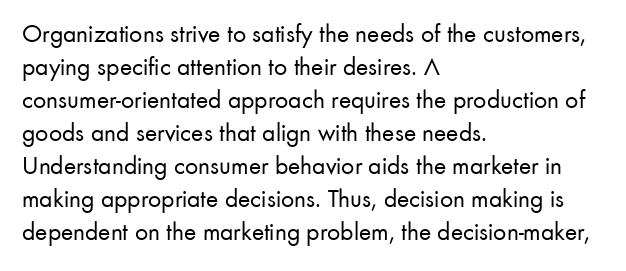
When letters stand straight like this, we call the style roman or upright. These lines sit exactly where default settings would place them. Students, note that the glyphs here touch the page at normal intervals. The passage shown is not bold in any degree. In CSS terms this would be text-align: left. Underlining? Definitely not there.
